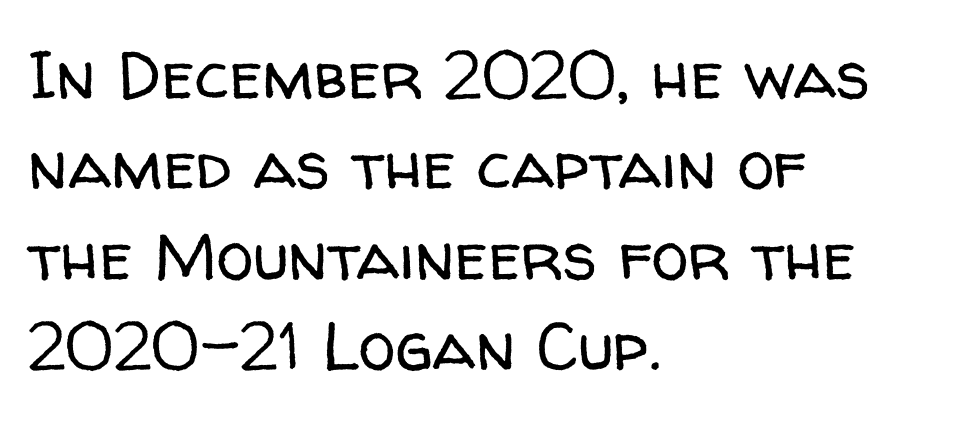
Q: Is the text bold? A: No.
Q: Is the text italic (slanted)? A: No, it is upright.
Q: Is the typeface a serif or a sans-serif typeface? A: Sans-serif.
Q: Is the text underlined? A: No.
Q: How is the paragraph aligned? A: Left-aligned.
Q: Is the spacing between letters normal or unusually wide? A: Normal.
Q: Is the spacing between lines tight, normal or loose? A: Normal.
Q: Width (condensed, normal, or wide)? A: Normal.
Q: Stroke contrast? A: Low.
Q: x-height? A: Medium.
Q: Monospaced? A: No.
